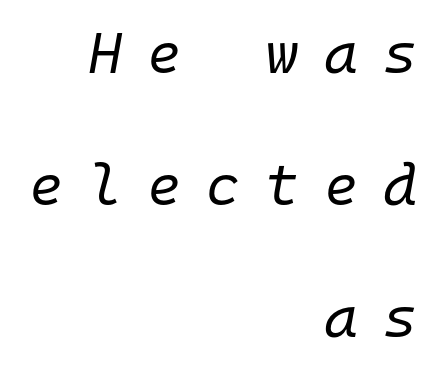
{"italic": "yes", "lean": "right", "slant_degrees": 10, "bold": "no", "weight": "regular", "width": "normal", "stroke_contrast": "low", "x_height": "medium", "monospaced": "yes", "underline": "no", "align": "right", "line_spacing": "loose", "line_spacing_ratio": 2.28, "letter_spacing": "wide", "letter_spacing_em": 0.43, "glyph_px": 58}
